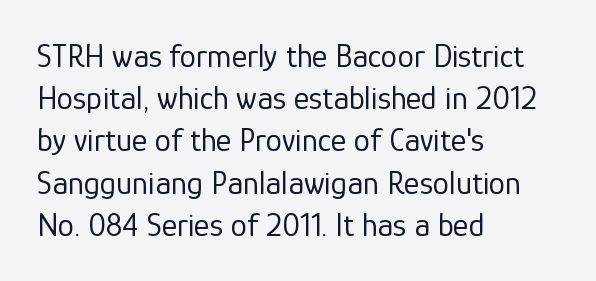
Descender tails drop into unmarked territory. You can tell from the bare stems that sans-serif type was used. Note the varied advance widths — an 'i' is clearly narrower than an 'm'. The letters look calm and open, with moderate or lighter stems. Quick note: not italic, upright. The letters sit at their default tracking, neither squeezed nor spread.
